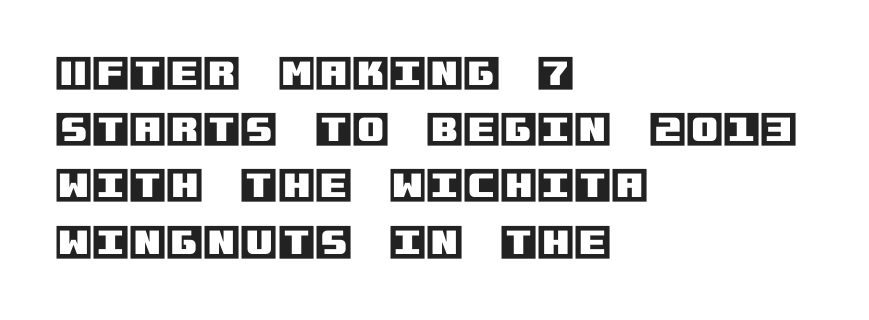
{"italic": "no", "width": "normal", "x_height": "large", "underline": "no", "align": "left", "line_spacing": "normal", "line_spacing_ratio": 1.48, "letter_spacing": "normal", "letter_spacing_em": 0.0, "glyph_px": 38}
